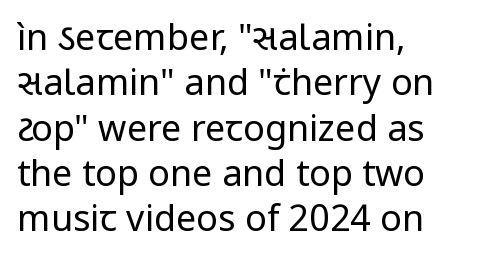
The image shows 36 px regular-weight sans-serif type, upright; set left-aligned, normal line spacing (1.26x), normal letter spacing, not underlined; low stroke contrast and a medium x-height.
